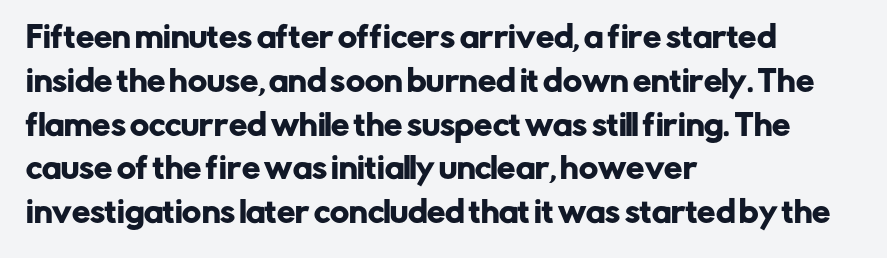
Q: Is the text italic (slanted)? A: No, it is upright.
Q: Is the typeface a serif or a sans-serif typeface? A: Sans-serif.
Q: Is the text underlined? A: No.
Q: How is the paragraph aligned? A: Left-aligned.
Q: Is the spacing between letters normal or unusually wide? A: Normal.
Q: Is the spacing between lines tight, normal or loose? A: Normal.
Q: Width (condensed, normal, or wide)? A: Normal.
Q: Stroke contrast? A: Low.
Q: x-height? A: Medium.
Q: Monospaced? A: No.
